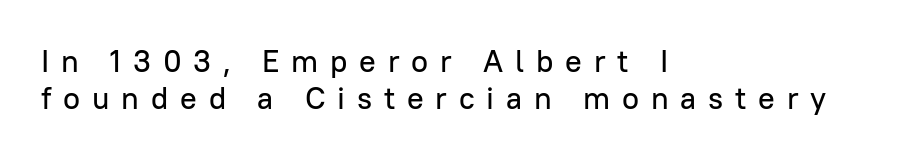
Q: Is the text italic (slanted)? A: No, it is upright.
Q: Is the typeface a serif or a sans-serif typeface? A: Sans-serif.
Q: Is the text underlined? A: No.
Q: How is the paragraph aligned? A: Left-aligned.
Q: Is the spacing between letters normal or unusually wide? A: Unusually wide.
Q: Width (condensed, normal, or wide)? A: Normal.
Q: Stroke contrast? A: Low.
Q: x-height? A: Medium.
Q: Monospaced? A: No.
